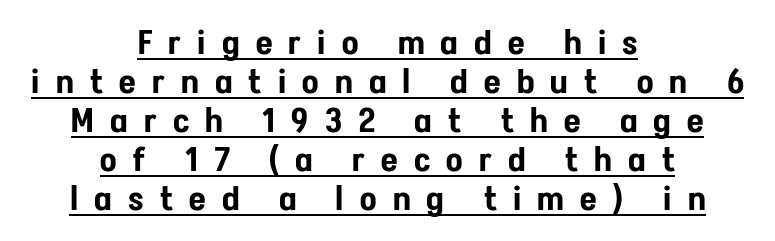
Q: Is the text italic (slanted)? A: No, it is upright.
Q: Is the typeface a serif or a sans-serif typeface? A: Sans-serif.
Q: Is the text underlined? A: Yes.
Q: How is the paragraph aligned? A: Centered.
Q: Is the spacing between letters normal or unusually wide? A: Unusually wide.
Q: Is the spacing between lines tight, normal or loose? A: Tight.
Q: Width (condensed, normal, or wide)? A: Condensed.
Q: Stroke contrast? A: Low.
Q: x-height? A: Medium.
Q: Monospaced? A: No.
